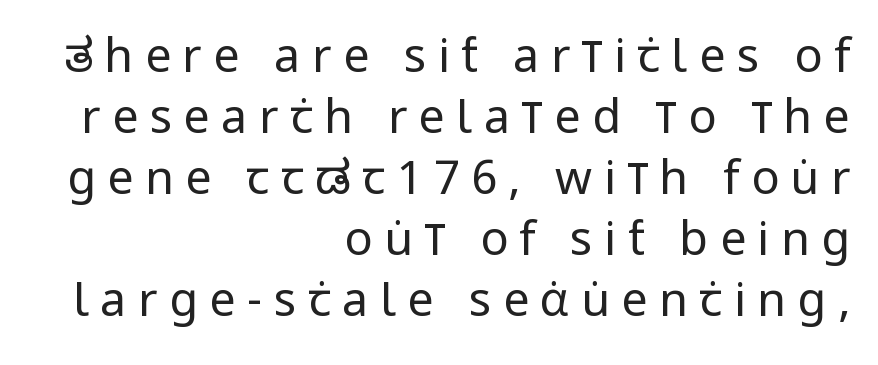
The image shows 47 px regular-weight, condensed sans-serif type, upright; set right-aligned, normal line spacing (1.3x), unusually wide letter spacing (+0.24 em), not underlined; low stroke contrast and a large x-height.
